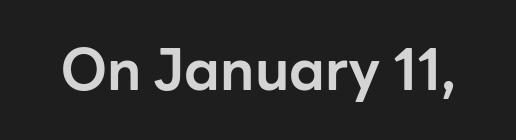
{"serif": "no", "italic": "no", "bold": "yes", "weight": "bold", "width": "normal", "stroke_contrast": "low", "x_height": "medium", "monospaced": "no", "underline": "no", "letter_spacing": "normal", "letter_spacing_em": 0.0, "glyph_px": 56}
